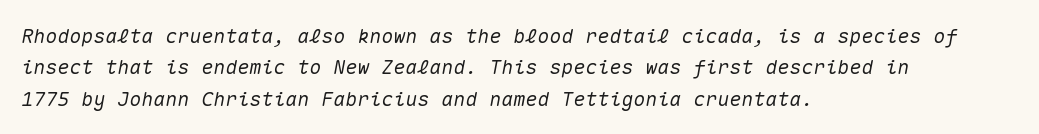
Q: Is the text italic (slanted)? A: Yes, it leans right by about 10 degrees.
Q: Is the text underlined? A: No.
Q: How is the paragraph aligned? A: Left-aligned.
Q: Is the spacing between letters normal or unusually wide? A: Normal.
Q: Is the spacing between lines tight, normal or loose? A: Normal.
